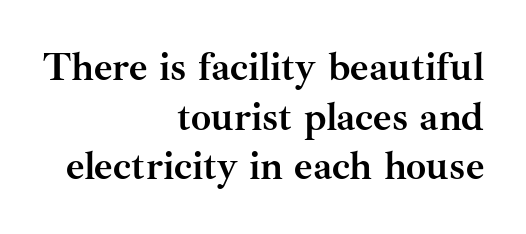
The image shows 40 px semibold serif type, upright; set right-aligned, line spacing 1.24x, normal letter spacing, not underlined; medium stroke contrast and a small x-height.
